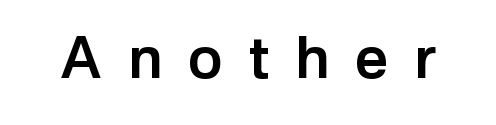
The image shows 58 px semibold sans-serif type, upright; set unusually wide letter spacing (+0.44 em), not underlined; low stroke contrast and a medium x-height.
